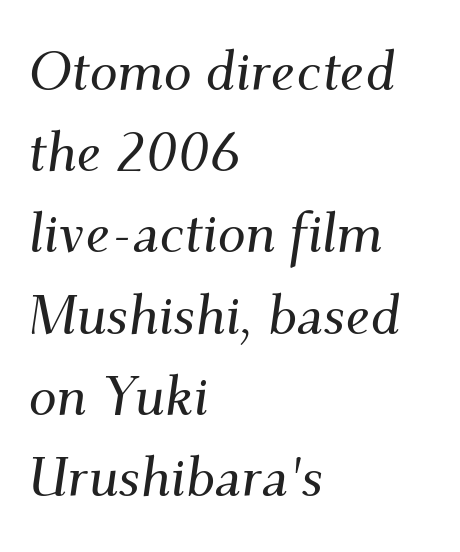
Q: Is the text italic (slanted)? A: Yes, it leans right by about 9 degrees.
Q: Is the typeface a serif or a sans-serif typeface? A: Serif.
Q: Is the text underlined? A: No.
Q: How is the paragraph aligned? A: Left-aligned.
Q: Is the spacing between letters normal or unusually wide? A: Normal.
Q: Is the spacing between lines tight, normal or loose? A: Normal.
Q: Width (condensed, normal, or wide)? A: Normal.
Q: Stroke contrast? A: Medium.
Q: x-height? A: Small.
Q: Monospaced? A: No.
